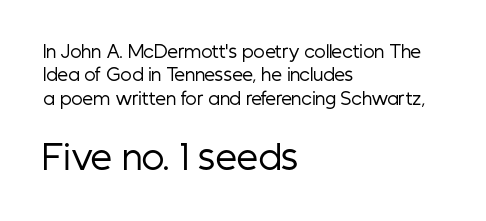
Does the type have serifs? No, each stem ends abruptly. Does the copy run flush right? No — it runs flush left. Notice how the stems are strictly vertical — no italics here. This sample keeps an unexceptional amount of space between lines.
